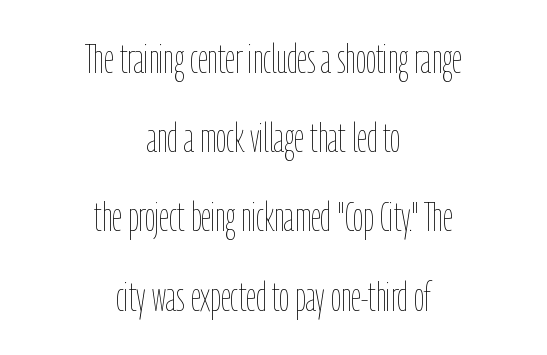
Every stem runs plumb, perpendicular to the baseline. The weight would be labelled regular, book, light, or lighter still. Underlining? Definitely not there. Baseline-to-baseline distance is far greater than the letter height. Does extra space separate the letters? No, they use regular spacing. The letters advance in unequal steps, a hallmark of proportional type.
